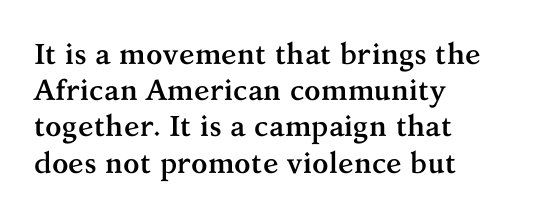
{"serif": "yes", "italic": "no", "bold": "yes", "weight": "semibold", "width": "normal", "stroke_contrast": "medium", "x_height": "medium", "monospaced": "no", "underline": "no", "align": "left", "line_spacing": "normal", "line_spacing_ratio": 1.25, "letter_spacing": "normal", "letter_spacing_em": 0.0, "glyph_px": 29}
